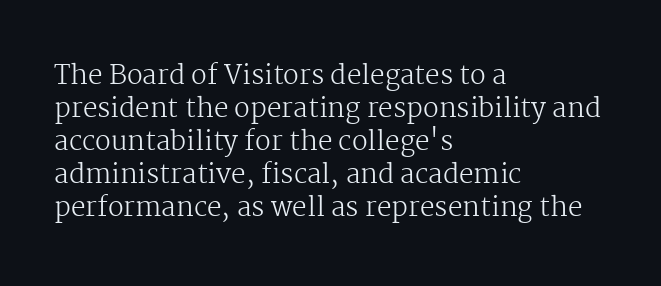
Q: Is the text bold? A: No.
Q: Is the text italic (slanted)? A: No, it is upright.
Q: Is the text underlined? A: No.
Q: How is the paragraph aligned? A: Left-aligned.
Q: Is the spacing between letters normal or unusually wide? A: Normal.
Q: Is the spacing between lines tight, normal or loose? A: Normal.
